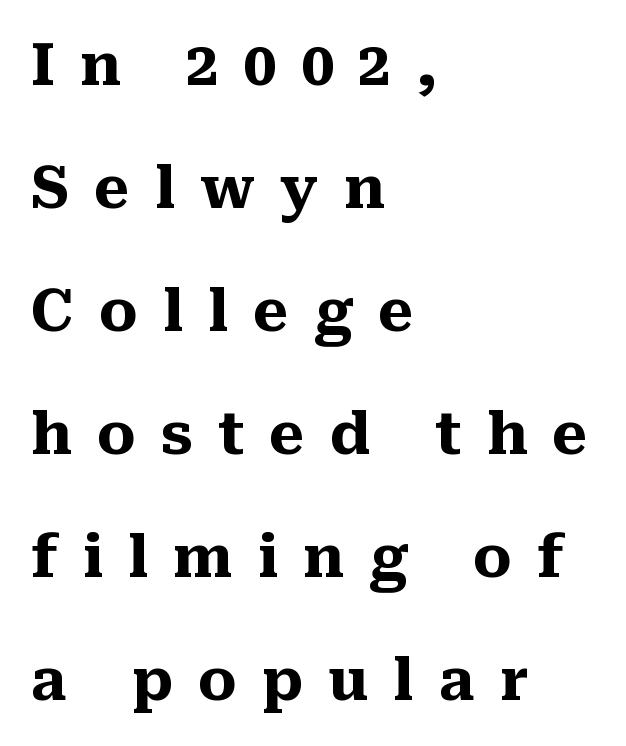
{"serif": "yes", "italic": "no", "bold": "yes", "weight": "heavy", "width": "normal", "stroke_contrast": "medium", "x_height": "medium", "monospaced": "no", "underline": "no", "align": "left", "line_spacing": "loose", "line_spacing_ratio": 2.12, "letter_spacing": "wide", "letter_spacing_em": 0.43, "glyph_px": 58}
